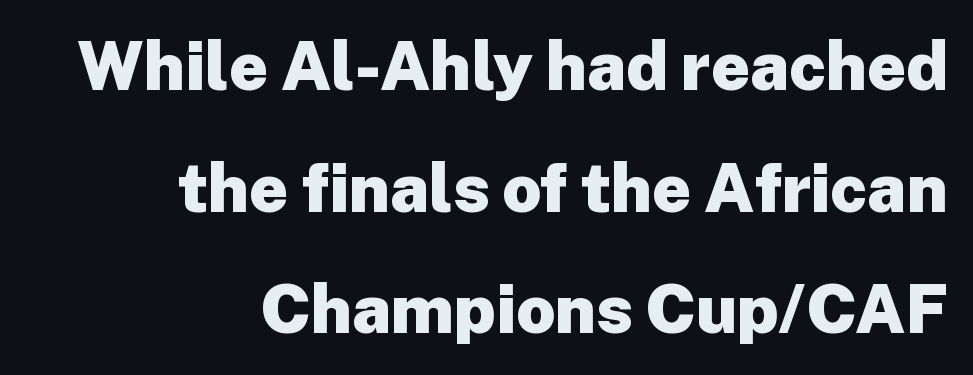
The image shows 68 px heavy sans-serif type, upright; set right-aligned, line spacing 1.79x, normal letter spacing, not underlined; low stroke contrast and a medium x-height.
